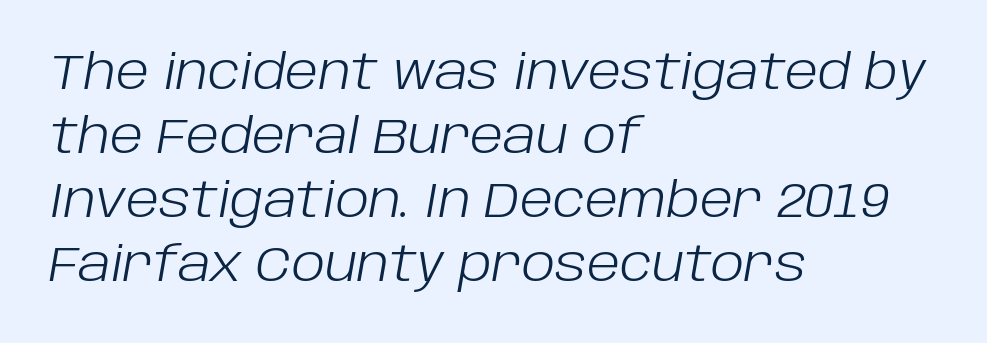
The typesetting does not lean heavy: it is not bold. The passage shown is typed in a proportional face where columns would drift. What's the leading like? Ordinary, nothing unusual. Does the copy run flush right? No — it runs flush left. The tracking reads as untouched default to a designer's eye. Only glyphs here, with clear space below each row.
